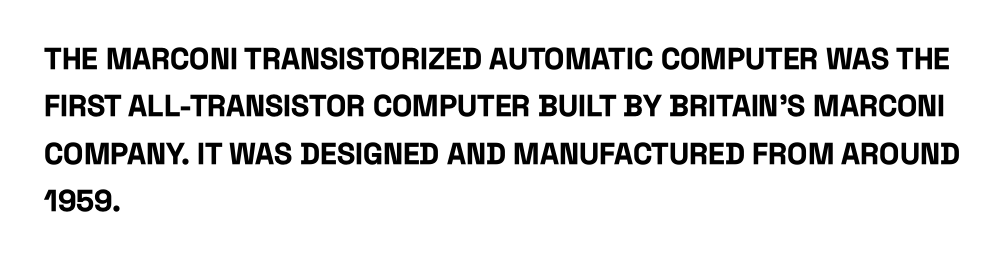
The image shows 30 px bold, condensed sans-serif type, upright; set left-aligned, normal line spacing (1.58x), normal letter spacing, not underlined; low stroke contrast and a large x-height.
